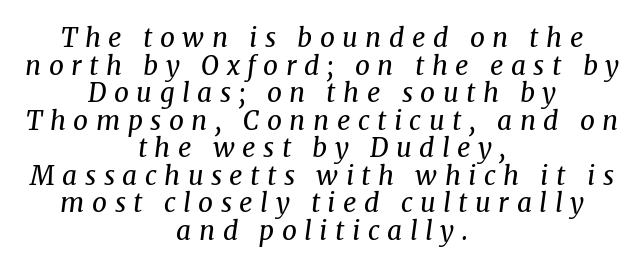
The image shows 26 px text type, italic (leaning right); set centered, tight line spacing (1.06x), unusually wide letter spacing (+0.29 em), not underlined.
